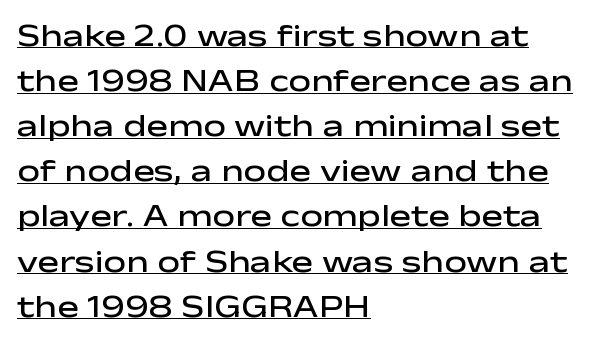
The image shows 32 px semibold, wide sans-serif type, upright; set left-aligned, normal line spacing (1.41x), normal letter spacing, underlined; low stroke contrast and a medium x-height.
